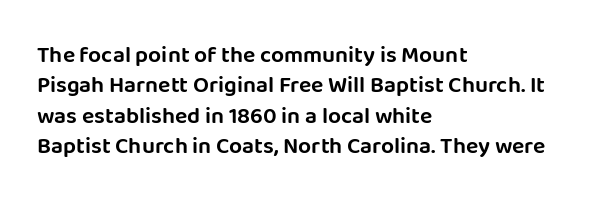
{"italic": "no", "underline": "no", "align": "left", "line_spacing": "normal", "line_spacing_ratio": 1.32, "letter_spacing": "normal", "letter_spacing_em": 0.0, "glyph_px": 23}
